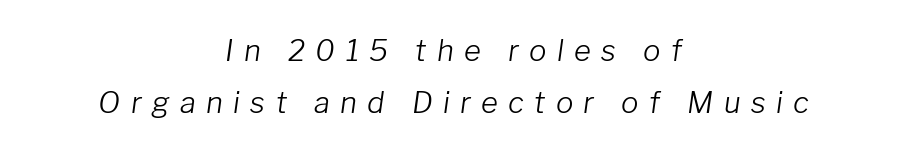
The image shows 29 px light type, italic (leaning right); set centered, line spacing 1.79x, unusually wide letter spacing (+0.36 em), not underlined; low stroke contrast and a medium x-height.
